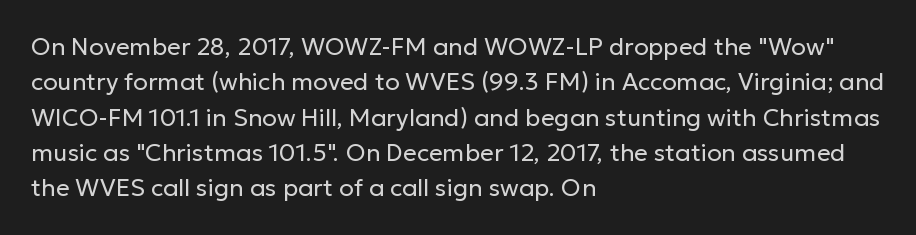
The image shows 24 px text type, upright; set left-aligned, normal line spacing (1.47x), normal letter spacing, not underlined.
